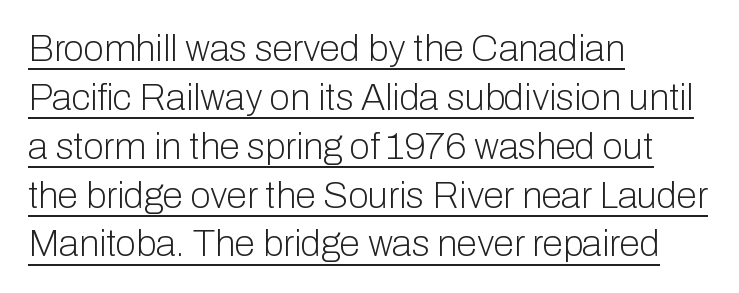
{"serif": "no", "italic": "no", "bold": "no", "weight": "light", "width": "normal", "stroke_contrast": "low", "x_height": "medium", "monospaced": "no", "underline": "yes", "align": "left", "line_spacing": "normal", "line_spacing_ratio": 1.32, "letter_spacing": "normal", "letter_spacing_em": 0.0, "glyph_px": 37}
